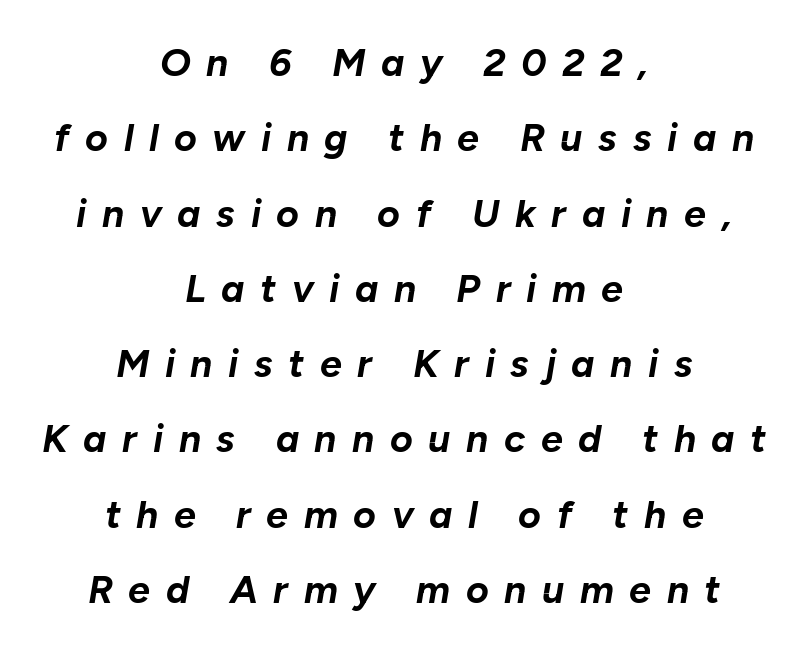
{"italic": "yes", "lean": "right", "slant_degrees": 10, "bold": "yes", "weight": "bold", "width": "normal", "stroke_contrast": "low", "x_height": "medium", "monospaced": "no", "underline": "no", "align": "center", "line_spacing": "loose", "line_spacing_ratio": 1.93, "letter_spacing": "wide", "letter_spacing_em": 0.4, "glyph_px": 39}
